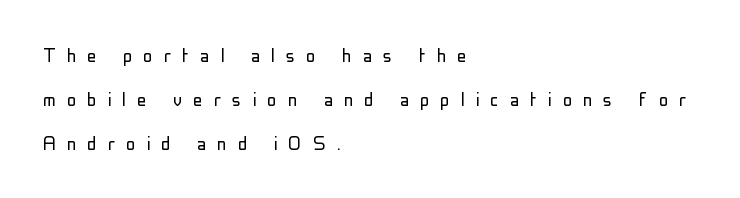
Q: Is the text bold? A: No.
Q: Is the text italic (slanted)? A: No, it is upright.
Q: Is the text underlined? A: No.
Q: How is the paragraph aligned? A: Left-aligned.
Q: Is the spacing between letters normal or unusually wide? A: Unusually wide.
Q: Is the spacing between lines tight, normal or loose? A: Loose.
